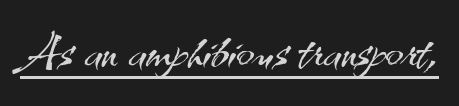
Q: Is the text bold? A: No.
Q: Is the text italic (slanted)? A: Yes.
Q: Is the typeface a serif or a sans-serif typeface? A: Sans-serif.
Q: Is the text underlined? A: Yes.
Q: Is the spacing between letters normal or unusually wide? A: Normal.
Q: Width (condensed, normal, or wide)? A: Normal.
Q: Stroke contrast? A: Medium.
Q: x-height? A: Small.
Q: Monospaced? A: No.
